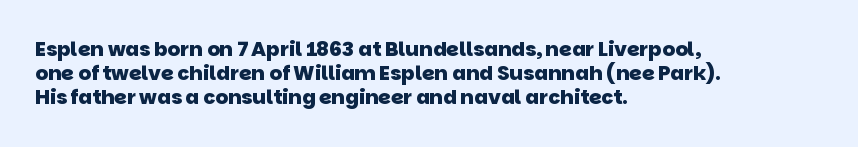
The image shows 20 px bold type; set left-aligned, line spacing 1.21x, normal letter spacing, not underlined.
